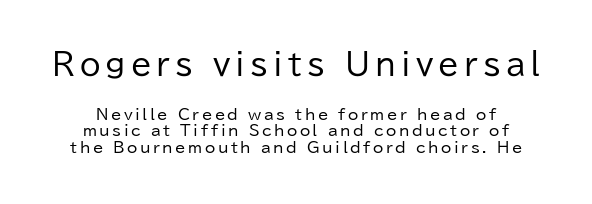
The image shows 30 px regular-weight sans-serif type, upright; set tight line spacing (1.12x), not underlined; the first (top) block is 2.0x larger; low stroke contrast and a medium x-height.
